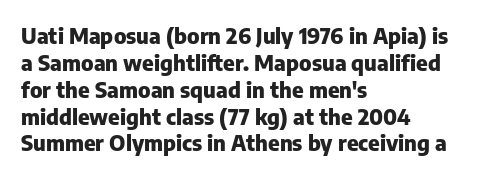
A typesetter would mark this as roman, not italic. What stands out about the letter spacing? Nothing — it is the standard amount. The baseline area is clear. Caption: bold face, heavy strokes.
